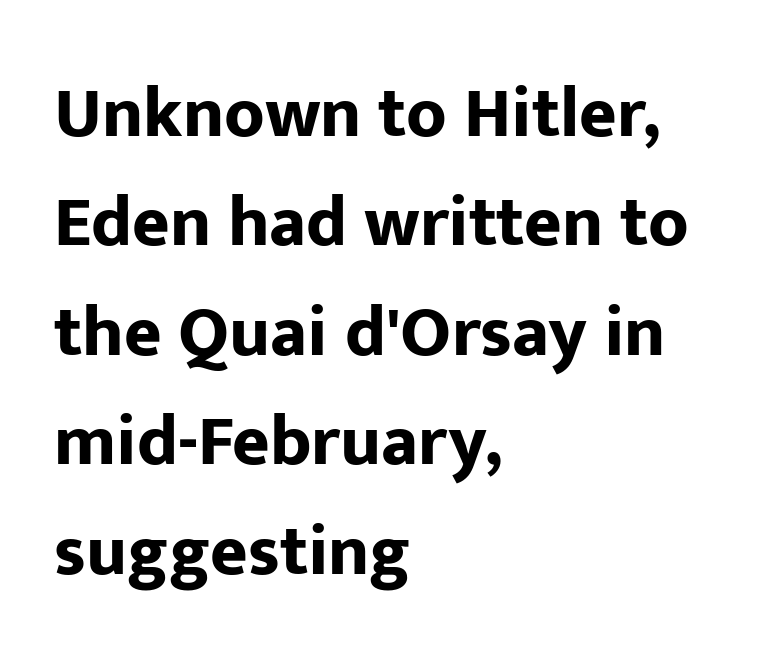
Q: Is the text bold? A: Yes.
Q: Is the text italic (slanted)? A: No, it is upright.
Q: Is the typeface a serif or a sans-serif typeface? A: Sans-serif.
Q: Is the text underlined? A: No.
Q: How is the paragraph aligned? A: Left-aligned.
Q: Is the spacing between letters normal or unusually wide? A: Normal.
Q: Is the spacing between lines tight, normal or loose? A: Normal.
Q: Width (condensed, normal, or wide)? A: Normal.
Q: Stroke contrast? A: Low.
Q: x-height? A: Medium.
Q: Monospaced? A: No.
